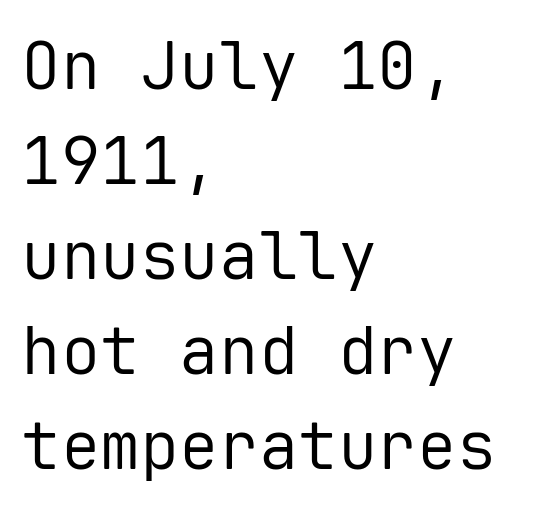
The type sits square on the baseline with zero lean. This rendering employs a face without finishing strokes, i.e., a sans-serif. Letter spacing: default. Each letter, wide or thin by design, is forced into the same width here.
